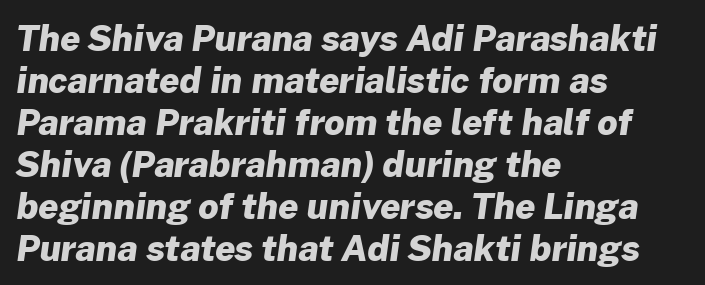
{"serif": "no", "bold": "yes", "weight": "heavy", "width": "normal", "stroke_contrast": "low", "x_height": "medium", "monospaced": "no", "underline": "no", "align": "left", "line_spacing_ratio": 1.2, "letter_spacing": "normal", "letter_spacing_em": 0.0, "glyph_px": 35}
